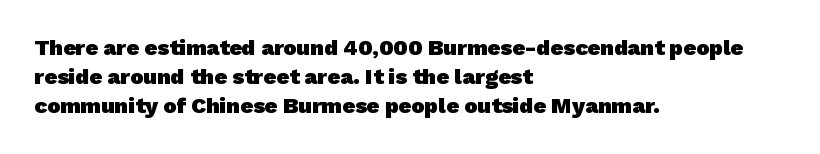
{"bold": "yes", "underline": "no", "align": "left", "line_spacing": "normal", "line_spacing_ratio": 1.32, "letter_spacing": "normal", "letter_spacing_em": 0.0, "glyph_px": 22}
